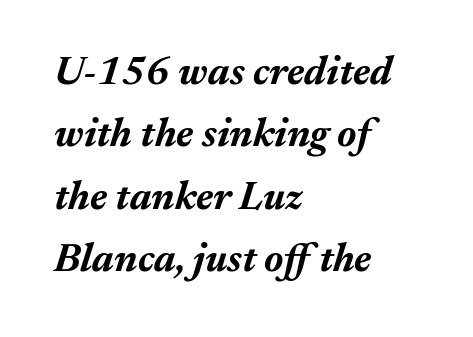
{"italic": "yes", "lean": "right", "slant_degrees": 17, "bold": "yes", "weight": "bold", "width": "normal", "stroke_contrast": "medium", "x_height": "medium", "monospaced": "no", "underline": "no", "align": "left", "line_spacing": "normal", "line_spacing_ratio": 1.56, "letter_spacing": "normal", "letter_spacing_em": 0.0, "glyph_px": 40}
